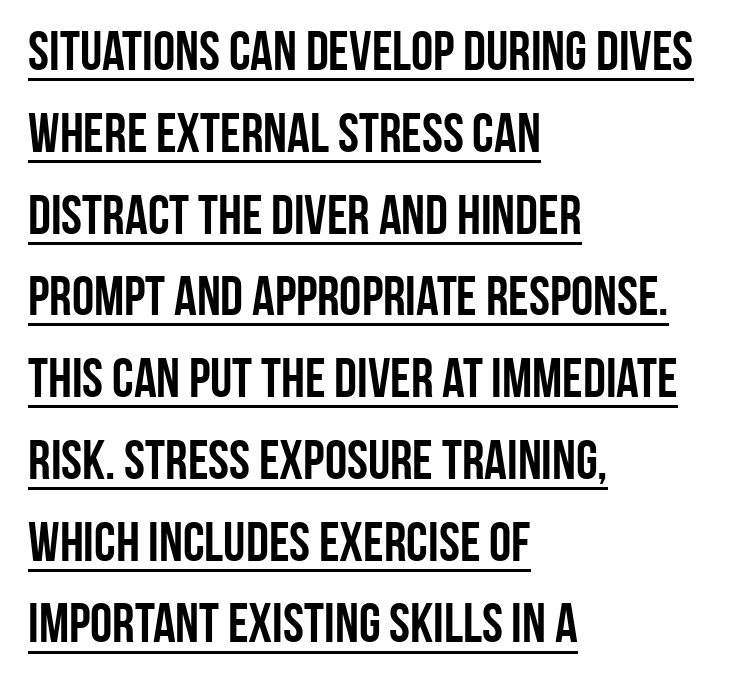
The image shows 56 px semibold, condensed sans-serif type, upright; set left-aligned, normal line spacing (1.46x), normal letter spacing, underlined; low stroke contrast and a large x-height.
